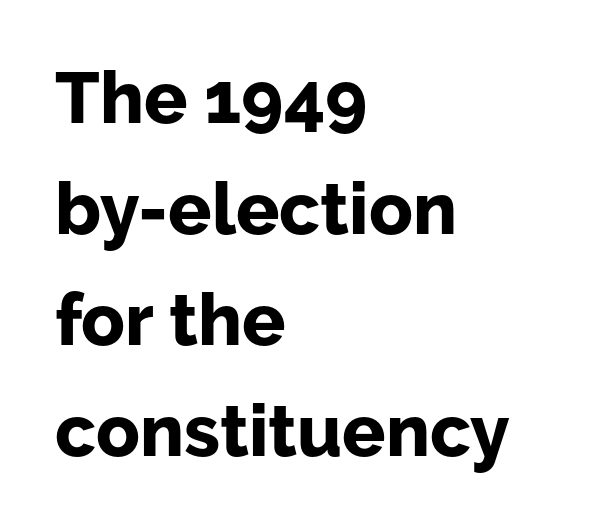
The rows are spaced the way most documents space them. The letters stand straight up with perfectly vertical stems. Horizontal alignment here is leftward, the default for most running prose. I'd call this a sans setting — the letters go barefoot.
